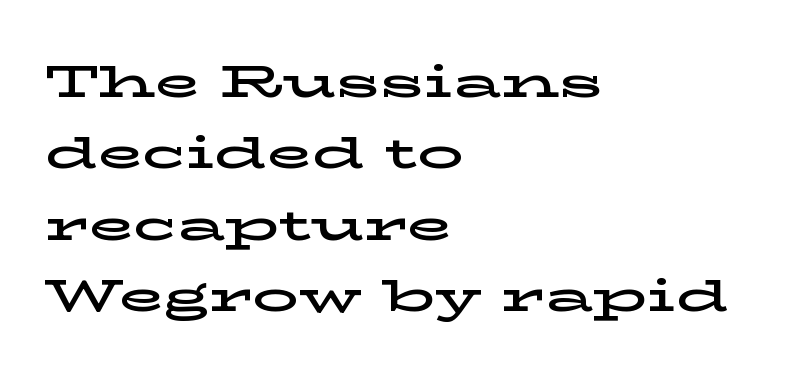
The image shows 46 px wide serif type, upright; set left-aligned, normal line spacing (1.55x), normal letter spacing, not underlined; low stroke contrast and a medium x-height.
